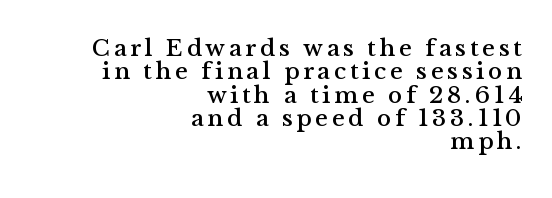
The paragraph has a hard right edge and a soft left edge. The gap between lines stays unmarked. If you measured baseline to baseline, you'd find a short distance. These lines were composed using upright roman letters.
